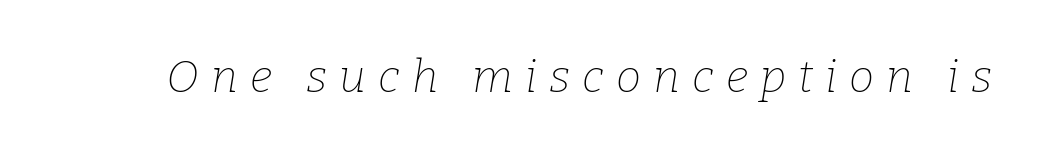
The image shows 45 px thin serif type, italic (leaning right); set unusually wide letter spacing (+0.27 em), not underlined; low stroke contrast and a medium x-height.
